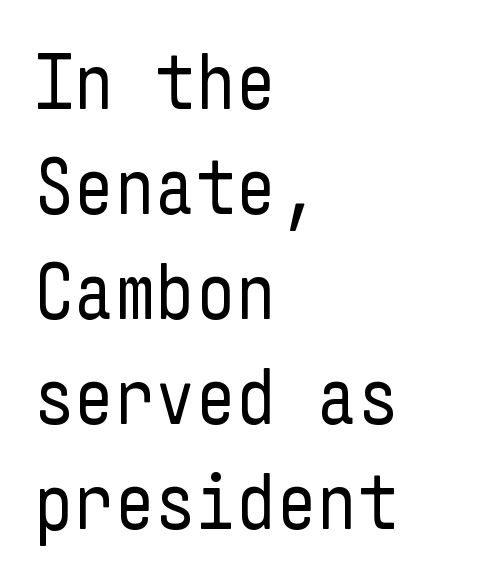
A light-to-regular cut is what we see here. The lines in this sample share a left origin and differ only in where they stop. In terms of letterspacing, this is plain default setting. The rendering shows plain stroke endings on the letterforms — a sans-serif design. The lines sit at an ordinary, default distance from one another. Posture: straight, roman, zero tilt.
